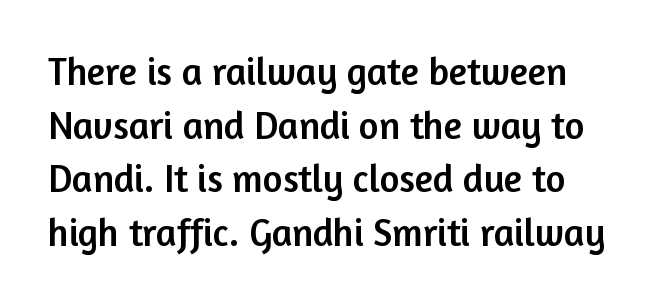
Q: Is the text italic (slanted)? A: No, it is upright.
Q: Is the typeface a serif or a sans-serif typeface? A: Sans-serif.
Q: Is the text underlined? A: No.
Q: Is the spacing between letters normal or unusually wide? A: Normal.
Q: Is the spacing between lines tight, normal or loose? A: Normal.
Q: Width (condensed, normal, or wide)? A: Normal.
Q: Stroke contrast? A: Low.
Q: x-height? A: Medium.
Q: Monospaced? A: No.
